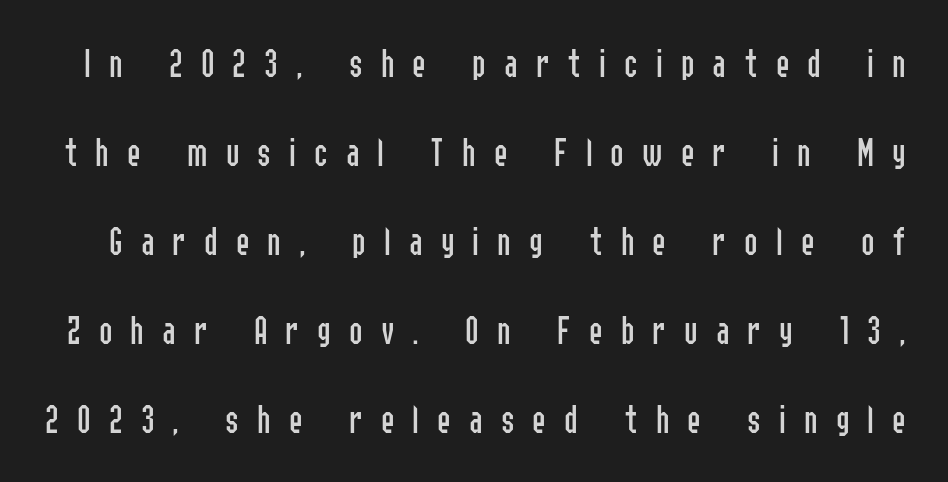
The image shows 41 px regular-weight, condensed sans-serif type, upright; set loose line spacing (2.17x), unusually wide letter spacing (+0.44 em), not underlined; low stroke contrast and a medium x-height.
